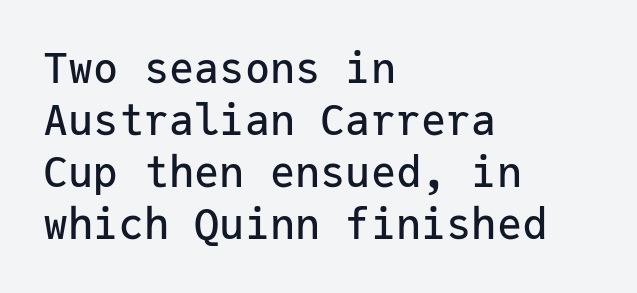
{"serif": "no", "italic": "no", "width": "normal", "stroke_contrast": "low", "x_height": "medium", "monospaced": "yes", "underline": "no", "align": "left", "line_spacing_ratio": 1.24, "letter_spacing": "normal", "letter_spacing_em": 0.0, "glyph_px": 42}
